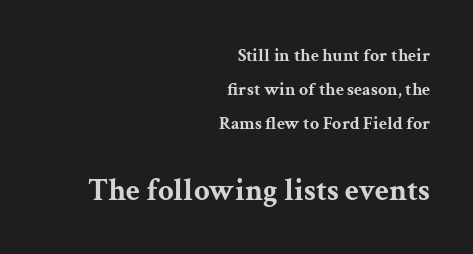
{"serif": "yes", "italic": "no", "bold": "yes", "weight": "bold", "width": "wide", "stroke_contrast": "medium", "x_height": "medium", "monospaced": "no", "underline": "no", "align": "right", "line_spacing_ratio": 1.89, "letter_spacing": "normal", "letter_spacing_em": 0.0, "larger_block": "second", "size_ratio": 1.72, "glyph_px": 31}
